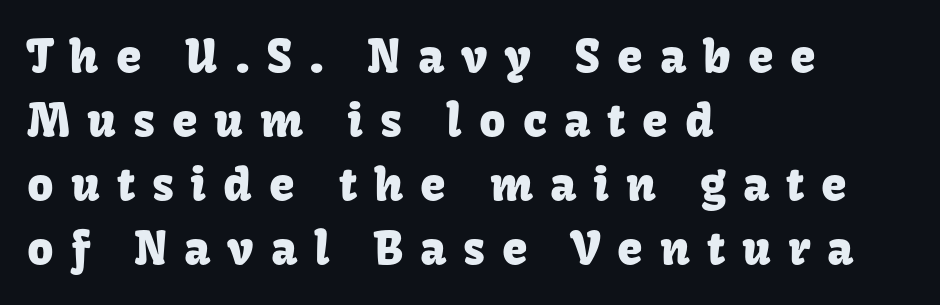
Looks like regular typesetting: each glyph gets only the width it needs. Interline gaps are of average width in this sample. The lettering holds an erect, upright posture throughout. Honestly, there is no underline to notice here at all. Horizontal alignment here is leftward, the default for most running prose.
